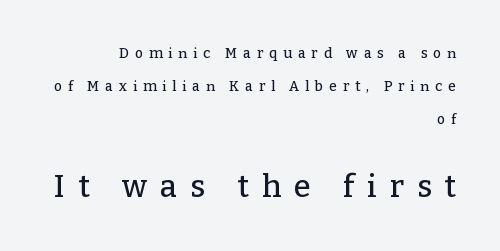
{"serif": "yes", "italic": "no", "width": "normal", "stroke_contrast": "low", "x_height": "medium", "monospaced": "no", "underline": "no", "align": "right", "line_spacing": "loose", "line_spacing_ratio": 2.37, "letter_spacing": "wide", "letter_spacing_em": 0.42, "larger_block": "second", "size_ratio": 2.21, "glyph_px": 31}
